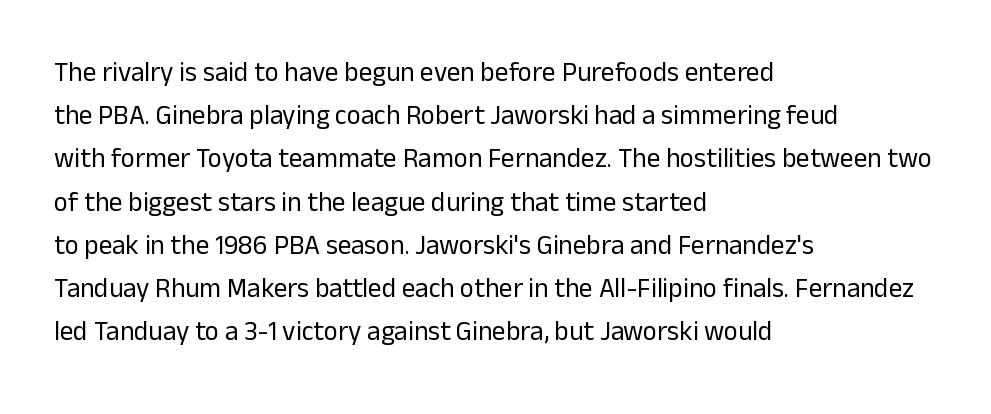
The image shows 27 px text type, upright; set left-aligned, normal line spacing (1.6x), normal letter spacing, not underlined.
